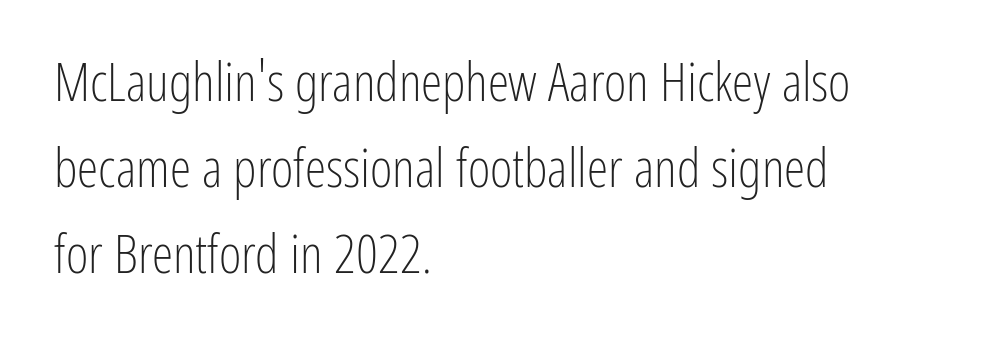
{"serif": "no", "italic": "no", "bold": "no", "weight": "light", "width": "condensed", "stroke_contrast": "low", "x_height": "medium", "monospaced": "no", "underline": "no", "align": "left", "line_spacing": "normal", "line_spacing_ratio": 1.59, "letter_spacing": "normal", "letter_spacing_em": 0.0, "glyph_px": 54}
